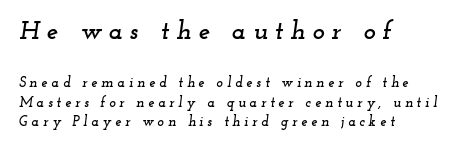
Vertical spacing — default. The typesetter chose a ragged-right arrangement here. Two sizes are in play, and the larger belongs to the first block. This sample uses an oblique cut, with every glyph tilted off the vertical. Check under the words: just untouched page.
